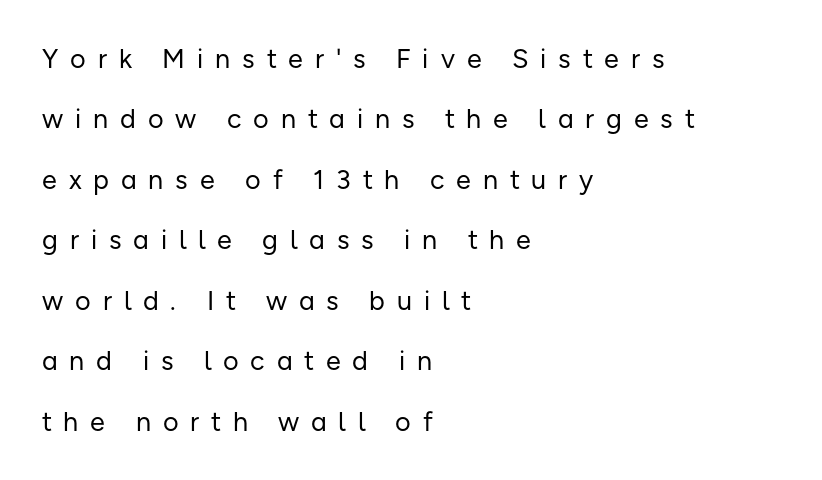
{"italic": "no", "bold": "no", "underline": "no", "align": "left", "line_spacing": "loose", "line_spacing_ratio": 2.24, "letter_spacing": "wide", "letter_spacing_em": 0.44, "glyph_px": 27}
